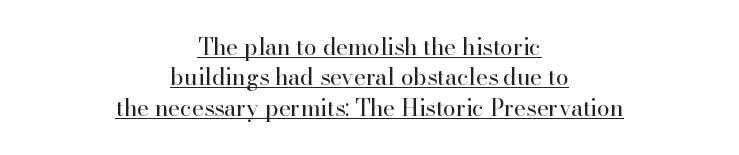
Q: Is the text bold? A: No.
Q: Is the text italic (slanted)? A: No, it is upright.
Q: Is the text underlined? A: Yes.
Q: How is the paragraph aligned? A: Centered.
Q: Is the spacing between letters normal or unusually wide? A: Normal.
Q: Is the spacing between lines tight, normal or loose? A: Normal.
